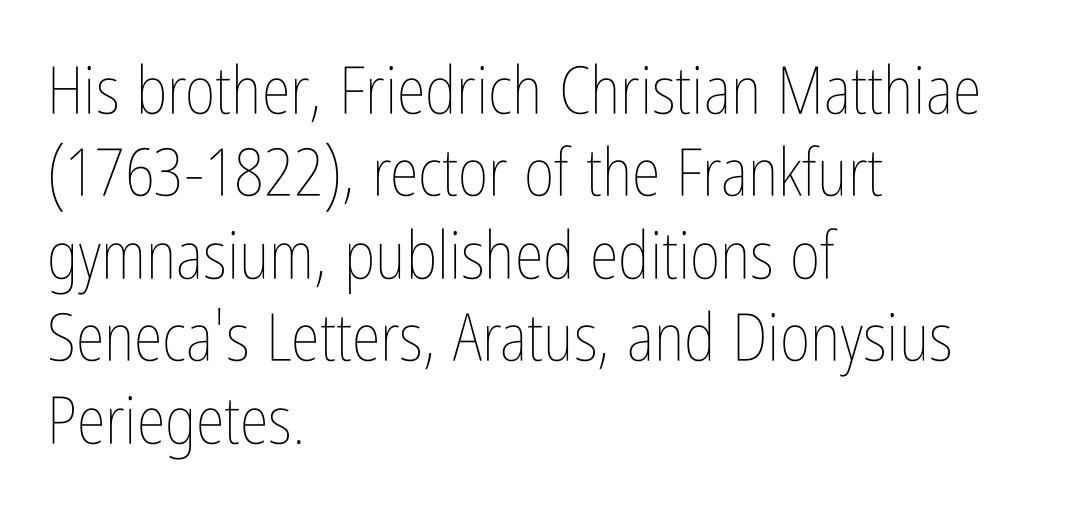
{"italic": "no", "bold": "no", "weight": "thin", "width": "condensed", "stroke_contrast": "low", "x_height": "medium", "monospaced": "no", "underline": "no", "align": "left", "line_spacing": "normal", "line_spacing_ratio": 1.25, "letter_spacing": "normal", "letter_spacing_em": 0.0, "glyph_px": 66}
